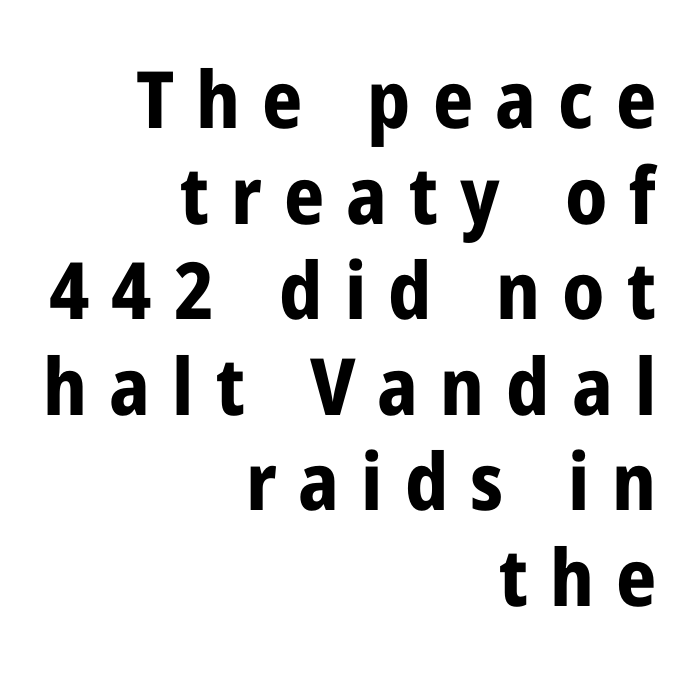
The image shows 79 px bold, condensed sans-serif type, upright; set right-aligned, line spacing 1.21x, unusually wide letter spacing (+0.28 em), not underlined; low stroke contrast and a medium x-height.
